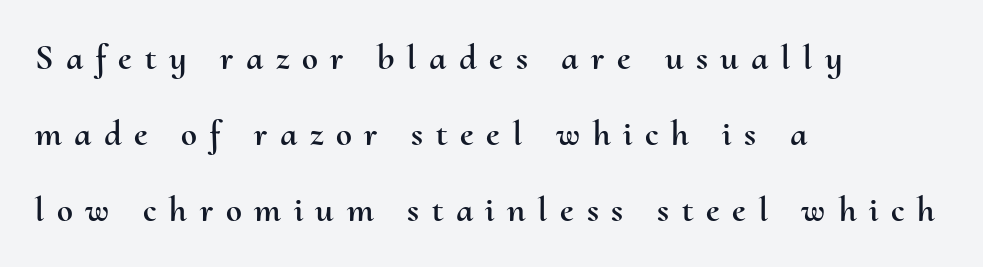
{"italic": "no", "width": "normal", "stroke_contrast": "medium", "x_height": "small", "monospaced": "no", "underline": "no", "align": "left", "line_spacing": "loose", "line_spacing_ratio": 2.11, "letter_spacing": "wide", "letter_spacing_em": 0.35, "glyph_px": 36}
